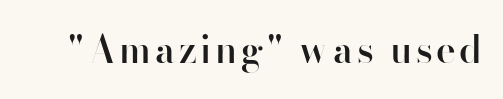
The image shows 37 px semibold sans-serif type, upright; set not underlined; high stroke contrast and a small x-height.
